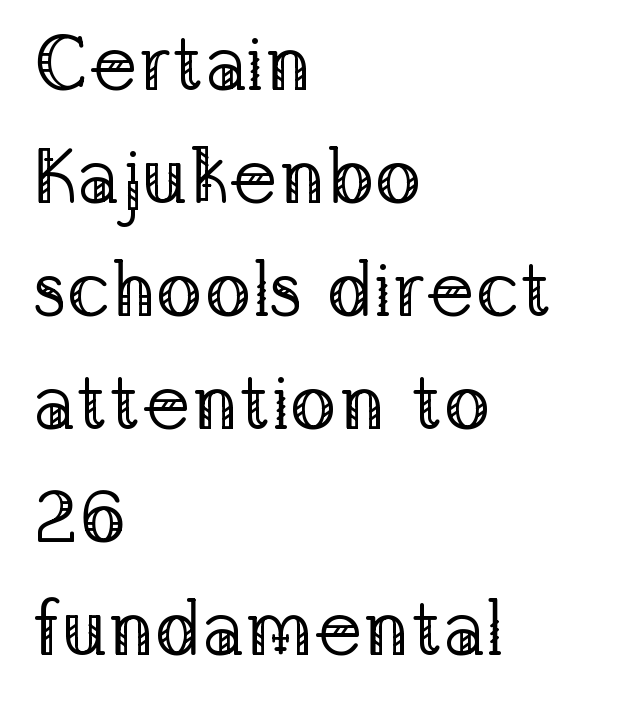
{"serif": "yes", "italic": "no", "bold": "no", "weight": "regular", "width": "normal", "stroke_contrast": "low", "x_height": "medium", "monospaced": "no", "underline": "no", "align": "left", "line_spacing": "normal", "line_spacing_ratio": 1.45, "letter_spacing": "normal", "letter_spacing_em": 0.0, "glyph_px": 78}
